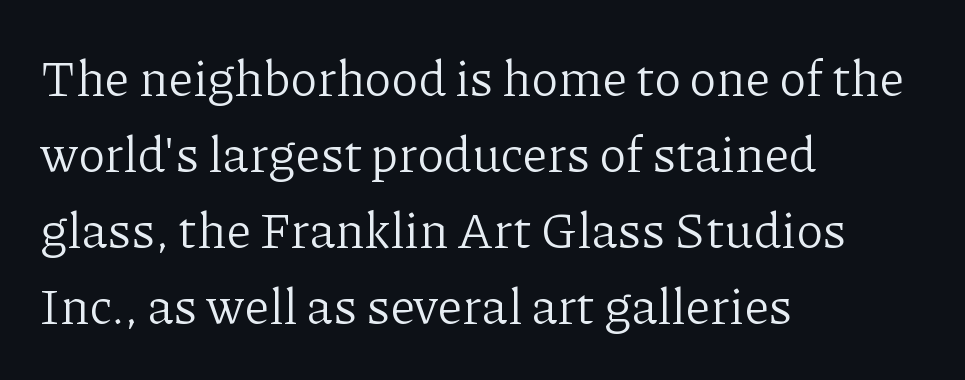
Q: Is the text bold? A: No.
Q: Is the text italic (slanted)? A: No, it is upright.
Q: Is the typeface a serif or a sans-serif typeface? A: Serif.
Q: Is the text underlined? A: No.
Q: How is the paragraph aligned? A: Left-aligned.
Q: Is the spacing between letters normal or unusually wide? A: Normal.
Q: Is the spacing between lines tight, normal or loose? A: Normal.
Q: Width (condensed, normal, or wide)? A: Normal.
Q: Stroke contrast? A: Low.
Q: x-height? A: Medium.
Q: Monospaced? A: No.
